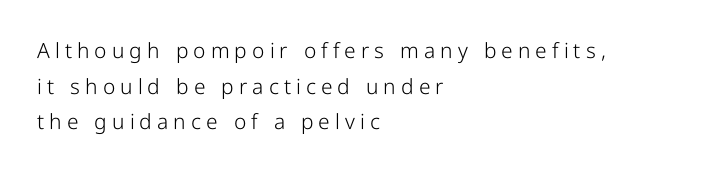
The image shows 21 px text type, upright; set left-aligned, normal line spacing (1.7x), unusually wide letter spacing (+0.24 em), not underlined.
